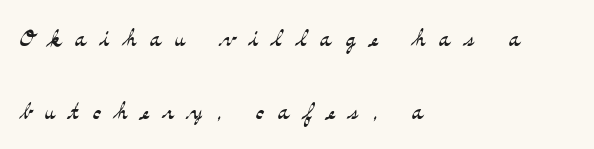
The image shows 31 px light, wide serif type; set left-aligned, loose line spacing (2.35x), unusually wide letter spacing (+0.43 em), not underlined; medium stroke contrast and a small x-height.
